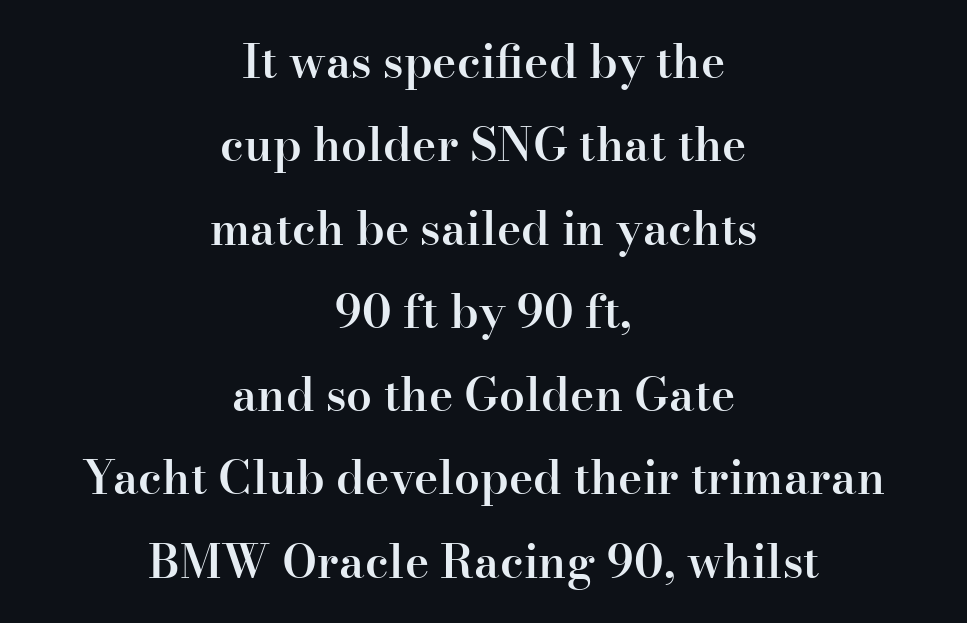
Q: Is the text bold? A: Semi-bold.
Q: Is the text italic (slanted)? A: No, it is upright.
Q: Is the typeface a serif or a sans-serif typeface? A: Serif.
Q: Is the text underlined? A: No.
Q: How is the paragraph aligned? A: Centered.
Q: Is the spacing between letters normal or unusually wide? A: Normal.
Q: Width (condensed, normal, or wide)? A: Normal.
Q: Stroke contrast? A: High.
Q: x-height? A: Small.
Q: Monospaced? A: No.
